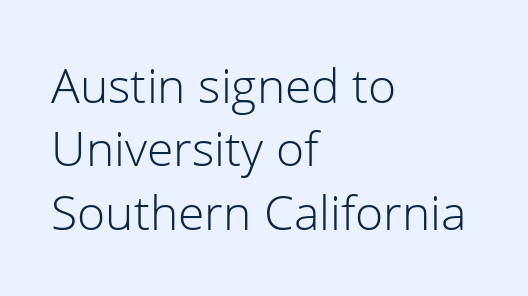
{"serif": "no", "italic": "no", "bold": "no", "weight": "light", "width": "normal", "stroke_contrast": "low", "x_height": "medium", "monospaced": "no", "underline": "no", "align": "left", "line_spacing": "normal", "line_spacing_ratio": 1.32, "letter_spacing": "normal", "letter_spacing_em": 0.0, "glyph_px": 48}
